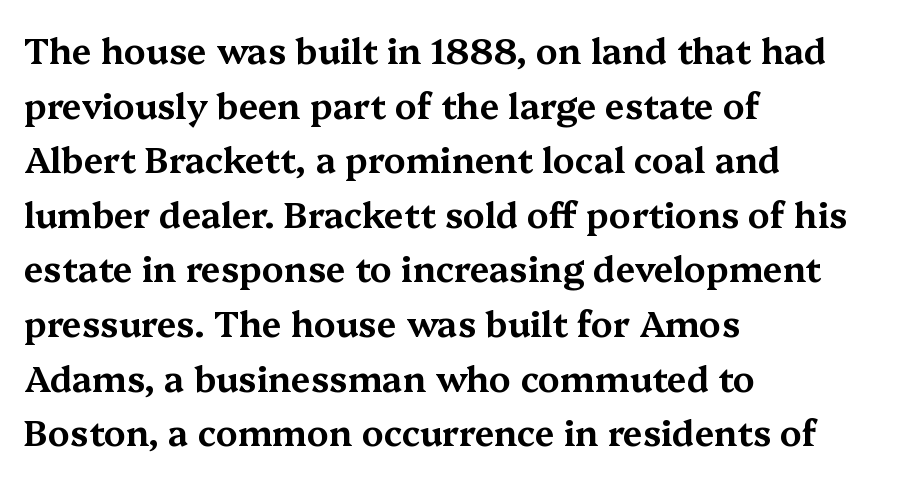
Q: Is the text italic (slanted)? A: No, it is upright.
Q: Is the typeface a serif or a sans-serif typeface? A: Serif.
Q: Is the text underlined? A: No.
Q: How is the paragraph aligned? A: Left-aligned.
Q: Is the spacing between letters normal or unusually wide? A: Normal.
Q: Is the spacing between lines tight, normal or loose? A: Normal.
Q: Width (condensed, normal, or wide)? A: Wide.
Q: Stroke contrast? A: Medium.
Q: x-height? A: Medium.
Q: Monospaced? A: No.
